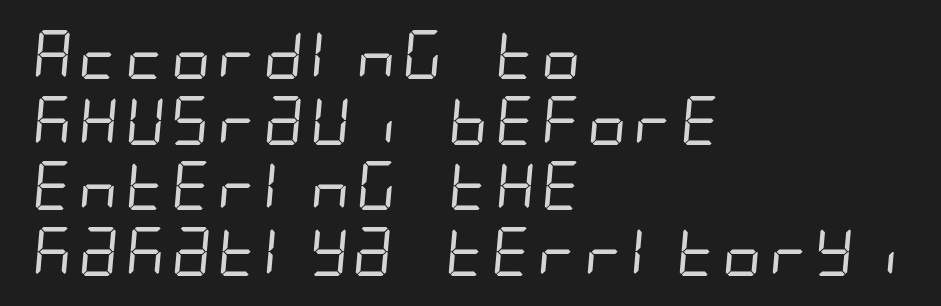
Q: Is the text bold? A: No.
Q: Is the typeface a serif or a sans-serif typeface? A: Sans-serif.
Q: Is the text underlined? A: No.
Q: How is the paragraph aligned? A: Left-aligned.
Q: Is the spacing between letters normal or unusually wide? A: Normal.
Q: Is the spacing between lines tight, normal or loose? A: Normal.
Q: Width (condensed, normal, or wide)? A: Condensed.
Q: Stroke contrast? A: Low.
Q: x-height? A: Large.
